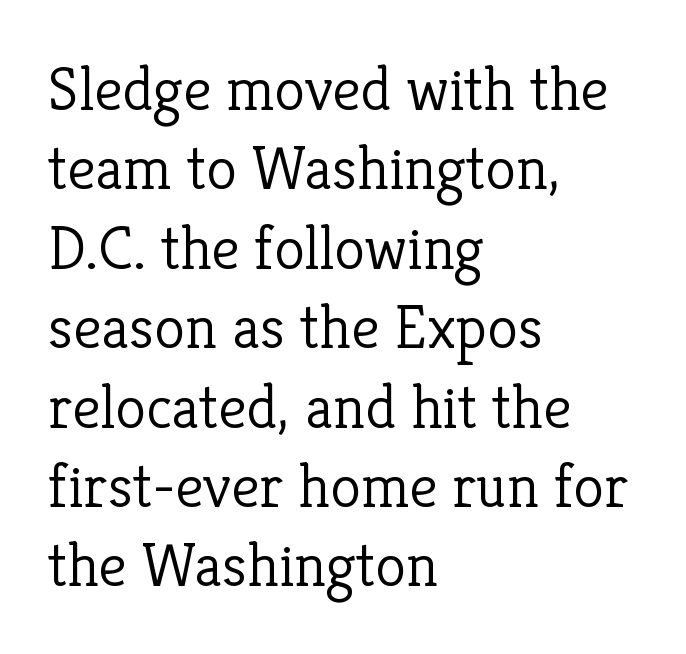
Q: Is the text bold? A: No.
Q: Is the text italic (slanted)? A: No, it is upright.
Q: Is the typeface a serif or a sans-serif typeface? A: Serif.
Q: Is the text underlined? A: No.
Q: How is the paragraph aligned? A: Left-aligned.
Q: Is the spacing between letters normal or unusually wide? A: Normal.
Q: Is the spacing between lines tight, normal or loose? A: Normal.
Q: Width (condensed, normal, or wide)? A: Normal.
Q: Stroke contrast? A: Low.
Q: x-height? A: Medium.
Q: Monospaced? A: No.
